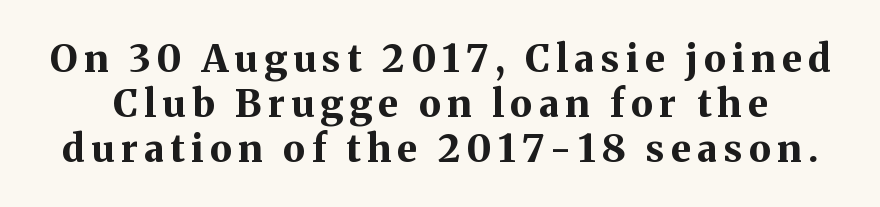
{"serif": "yes", "italic": "no", "bold": "yes", "weight": "bold", "width": "normal", "stroke_contrast": "medium", "x_height": "medium", "monospaced": "no", "underline": "no", "line_spacing_ratio": 1.18, "glyph_px": 38}
